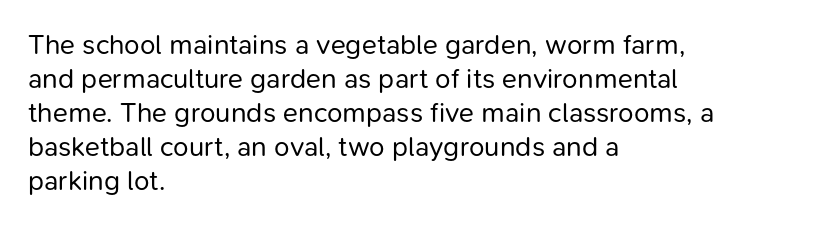
When letters stand straight like this, we call the style roman or upright. Regarding serifs, this sample does without them. The font sits on the lighter half of the weight spectrum, regular included. Spacing verdict: proportional, widths tailored to each character.
